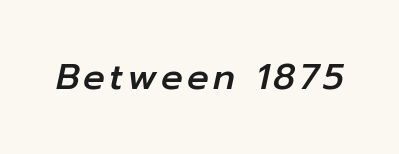
{"italic": "yes", "lean": "right", "slant_degrees": 12, "width": "normal", "stroke_contrast": "low", "x_height": "medium", "monospaced": "no", "underline": "no", "glyph_px": 36}
